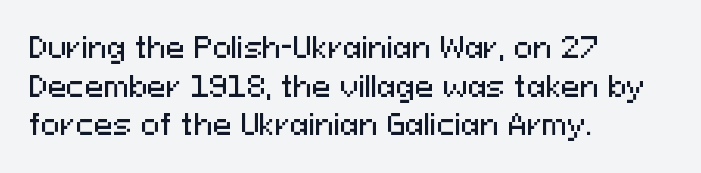
{"serif": "no", "italic": "no", "width": "normal", "stroke_contrast": "medium", "x_height": "medium", "monospaced": "no", "underline": "no", "align": "left", "line_spacing": "normal", "line_spacing_ratio": 1.38, "letter_spacing": "normal", "letter_spacing_em": 0.0, "glyph_px": 28}
